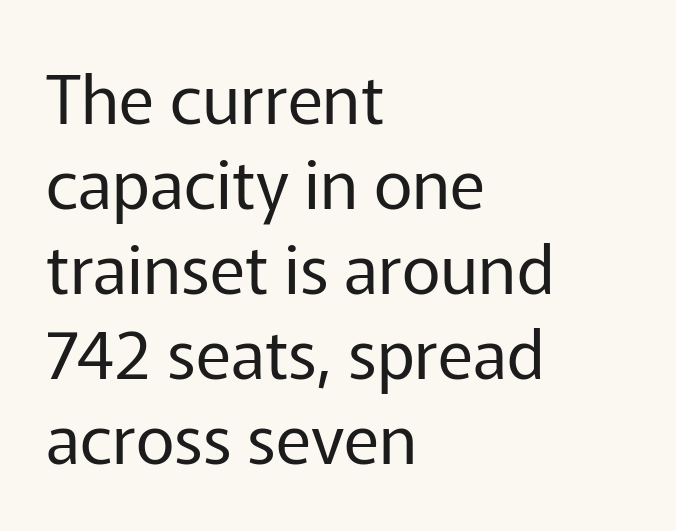
{"serif": "no", "italic": "no", "bold": "no", "weight": "regular", "width": "normal", "stroke_contrast": "low", "x_height": "medium", "monospaced": "no", "underline": "no", "align": "left", "line_spacing": "normal", "line_spacing_ratio": 1.27, "letter_spacing": "normal", "letter_spacing_em": 0.0, "glyph_px": 67}
